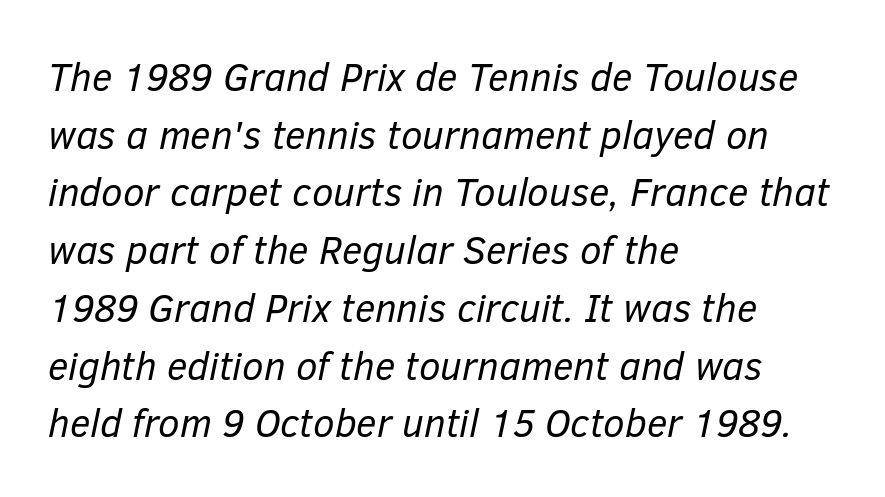
The image shows 39 px regular-weight type, italic (leaning right); set left-aligned, normal line spacing (1.48x), normal letter spacing, not underlined; low stroke contrast and a medium x-height.
